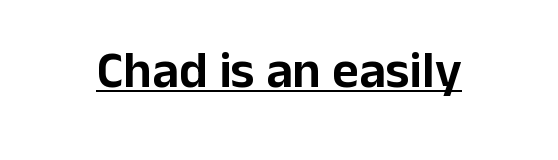
{"serif": "no", "italic": "no", "width": "normal", "stroke_contrast": "low", "x_height": "medium", "monospaced": "no", "underline": "yes", "letter_spacing": "normal", "letter_spacing_em": 0.0, "glyph_px": 52}
